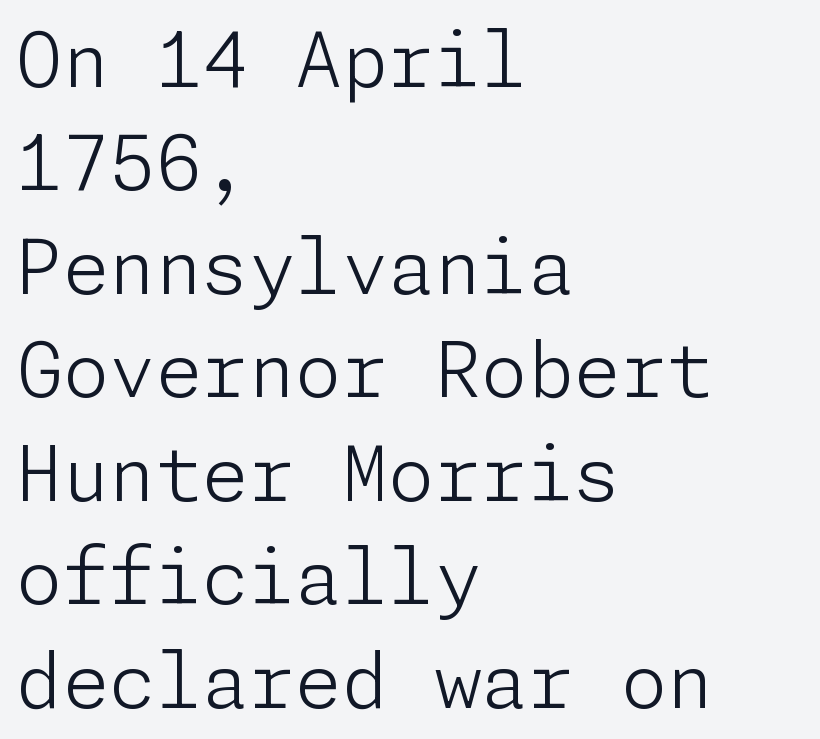
The image shows 75 px light sans-serif type, upright; set left-aligned, normal line spacing (1.38x), normal letter spacing, not underlined; low stroke contrast and a medium x-height.
